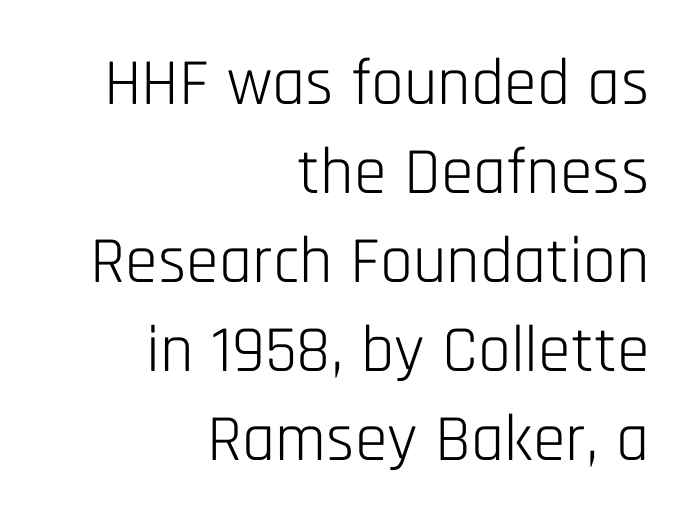
The text was rendered using a sans face with plain stroke endings. The rendering uses natural spacing where letterforms have individual widths. This rendering features lettering with no underline. Heft: none added — not bold. Horizontal alignment here is rightward, an uncommon choice for prose. Between one letter and the next there's only the usual sliver of space.
